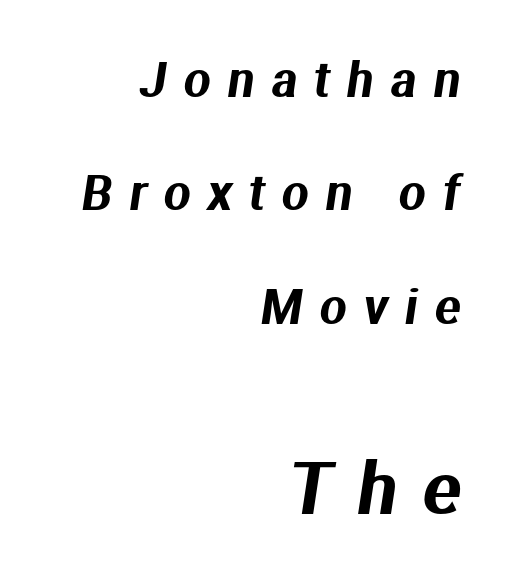
In this sample the second text group is rendered at the bigger scale. The lines are quadded right. A great deal of white space separates one row of letters from the next. You can tell from the bare stems that sans-serif type was used. Spacing between characters has been opened up far beyond the box default. These lines are rendered in a variable-pitch font.
